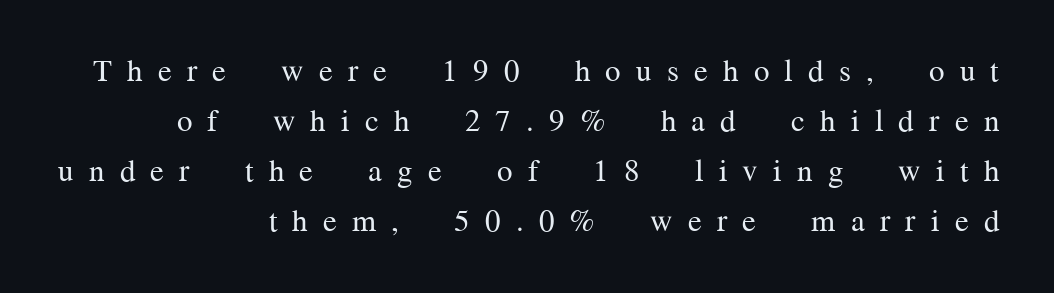
The image shows 31 px regular-weight serif type, upright; set right-aligned, normal line spacing (1.61x), unusually wide letter spacing (+0.49 em), not underlined; medium stroke contrast and a medium x-height.
